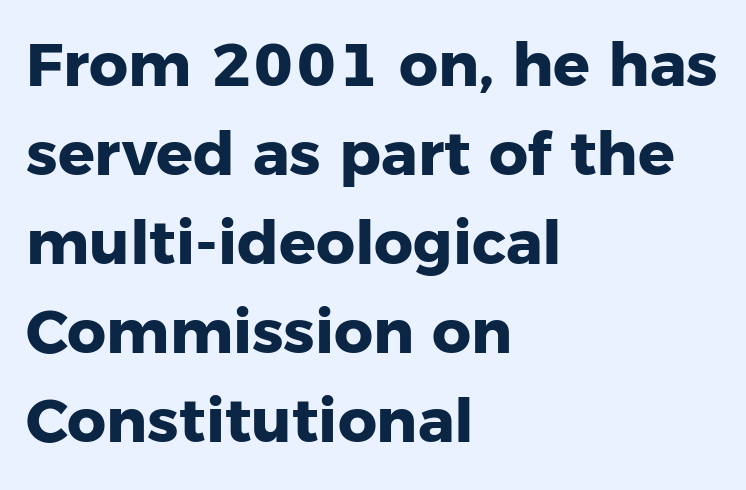
The image shows 61 px heavy sans-serif type, upright; set left-aligned, normal line spacing (1.46x), normal letter spacing, not underlined; low stroke contrast and a medium x-height.
